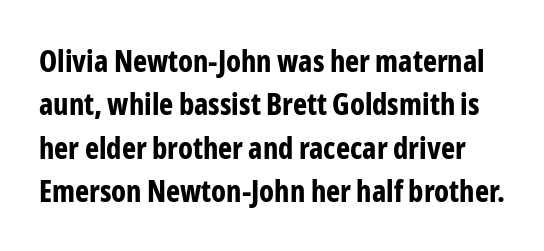
Q: Is the text bold? A: Yes.
Q: Is the text italic (slanted)? A: No, it is upright.
Q: Is the typeface a serif or a sans-serif typeface? A: Sans-serif.
Q: Is the text underlined? A: No.
Q: Is the spacing between letters normal or unusually wide? A: Normal.
Q: Is the spacing between lines tight, normal or loose? A: Normal.
Q: Width (condensed, normal, or wide)? A: Condensed.
Q: Stroke contrast? A: Low.
Q: x-height? A: Medium.
Q: Monospaced? A: No.
